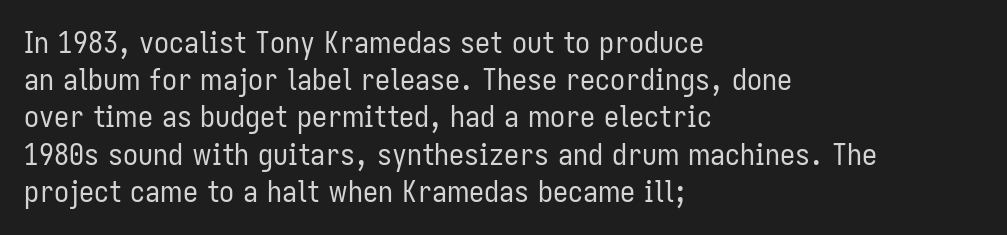
Q: Is the text bold? A: No.
Q: Is the text italic (slanted)? A: No, it is upright.
Q: Is the typeface a serif or a sans-serif typeface? A: Sans-serif.
Q: Is the text underlined? A: No.
Q: How is the paragraph aligned? A: Left-aligned.
Q: Is the spacing between letters normal or unusually wide? A: Normal.
Q: Width (condensed, normal, or wide)? A: Condensed.
Q: Stroke contrast? A: Low.
Q: x-height? A: Medium.
Q: Monospaced? A: No.
